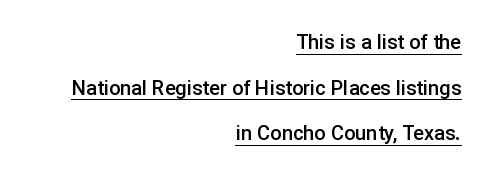
This sample carries an underscore along the baseline area. The passage shown is semibold, sitting just below true bold. Tracking value appears to be zero — textbook default spacing. Airy leading. Line endings align vertically; line beginnings do not. No italicization has been applied; the sample stays upright.
